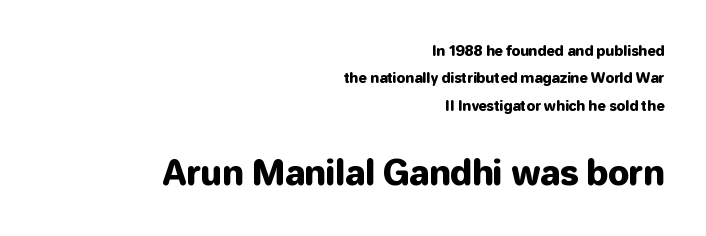
Q: Is the text italic (slanted)? A: No, it is upright.
Q: Is the typeface a serif or a sans-serif typeface? A: Sans-serif.
Q: Is the text underlined? A: No.
Q: How is the paragraph aligned? A: Right-aligned.
Q: Is the spacing between letters normal or unusually wide? A: Normal.
Q: Is the spacing between lines tight, normal or loose? A: Loose.
Q: Which block of text is set in a larger size, the first (top) or the second (bottom)? A: The second (bottom) one.
Q: Width (condensed, normal, or wide)? A: Normal.
Q: Stroke contrast? A: Low.
Q: x-height? A: Medium.
Q: Monospaced? A: No.
